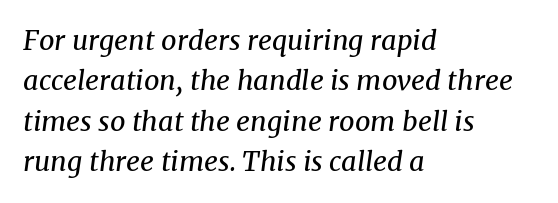
Q: Is the text bold? A: No.
Q: Is the text italic (slanted)? A: Yes, it leans right by about 8 degrees.
Q: Is the text underlined? A: No.
Q: How is the paragraph aligned? A: Left-aligned.
Q: Is the spacing between letters normal or unusually wide? A: Normal.
Q: Is the spacing between lines tight, normal or loose? A: Normal.
